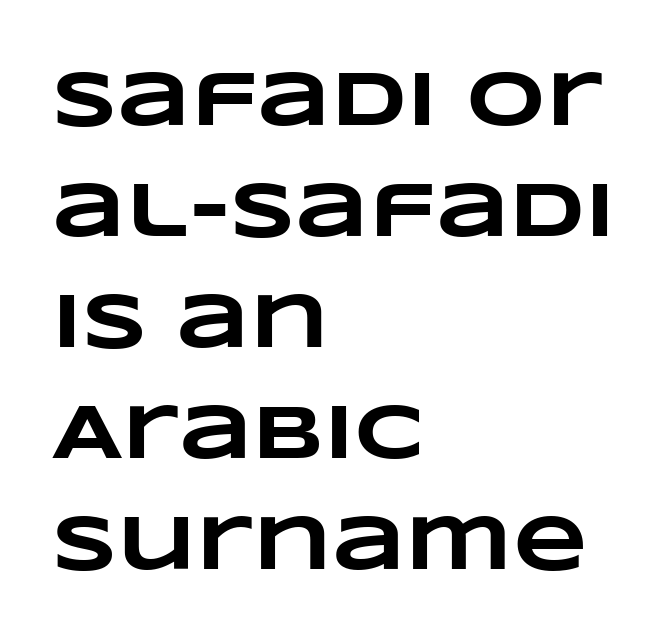
The image shows 77 px heavy, wide type; set left-aligned, normal line spacing (1.44x), normal letter spacing, not underlined; low stroke contrast and a large x-height.
